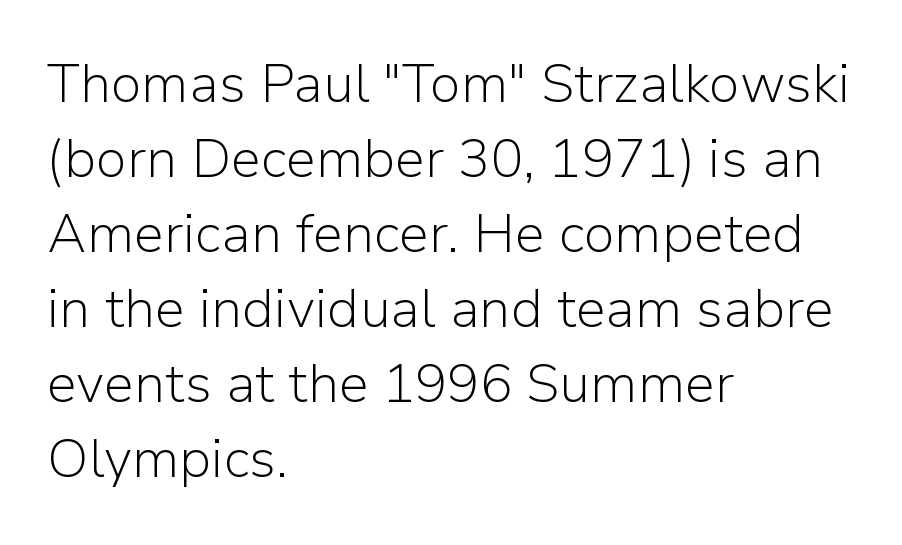
The face used here is a sans, in the tradition of grotesques and geometrics. Interline gaps are of average width in this sample. Think standard paragraph weight, or any step lighter than that. Descender tails drop into unmarked territory. Typeset ragged right — the left edge is the straight one.
